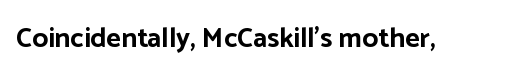
Q: Is the text bold? A: Yes.
Q: Is the text italic (slanted)? A: No, it is upright.
Q: Is the typeface a serif or a sans-serif typeface? A: Sans-serif.
Q: Is the text underlined? A: No.
Q: Is the spacing between letters normal or unusually wide? A: Normal.
Q: Width (condensed, normal, or wide)? A: Normal.
Q: Stroke contrast? A: Low.
Q: x-height? A: Medium.
Q: Monospaced? A: No.
